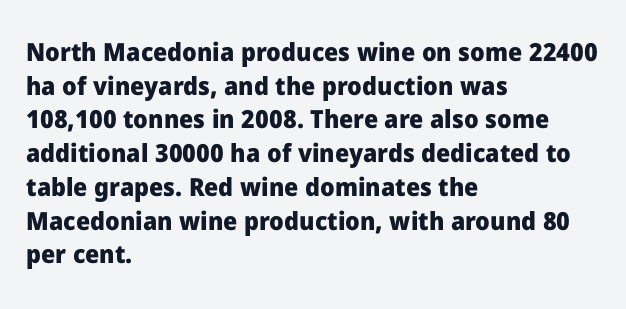
Q: Is the text bold? A: Yes.
Q: Is the text italic (slanted)? A: No, it is upright.
Q: Is the text underlined? A: No.
Q: How is the paragraph aligned? A: Left-aligned.
Q: Is the spacing between letters normal or unusually wide? A: Normal.
Q: Is the spacing between lines tight, normal or loose? A: Normal.
